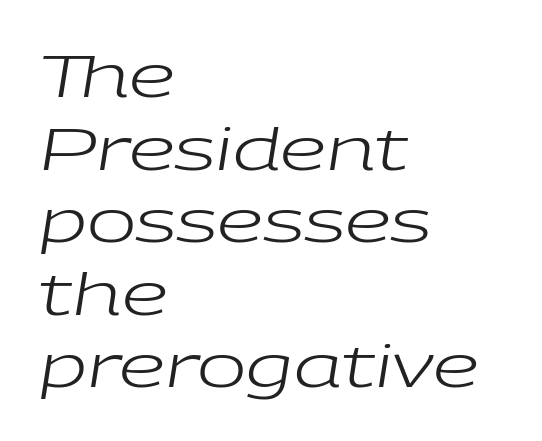
The image shows 59 px regular-weight, wide type, italic (leaning right); set left-aligned, line spacing 1.23x, normal letter spacing, not underlined; low stroke contrast and a medium x-height.
